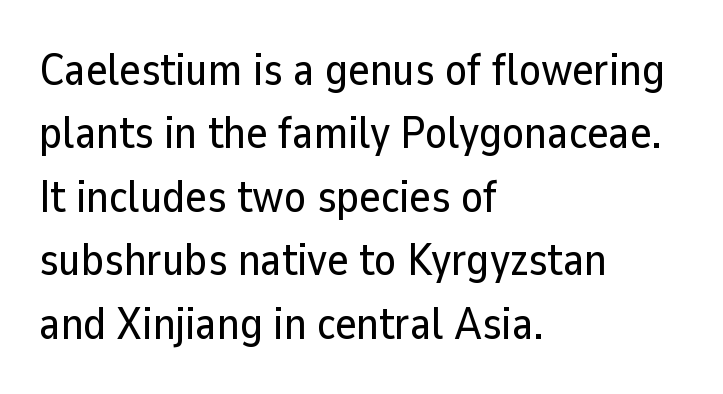
Summary of vertical rhythm: regular, with standard interline spacing. Compared with a centered layout, this one pins lines to the left instead. The lettering holds an erect, upright posture throughout. Underlining? Definitely not there.
